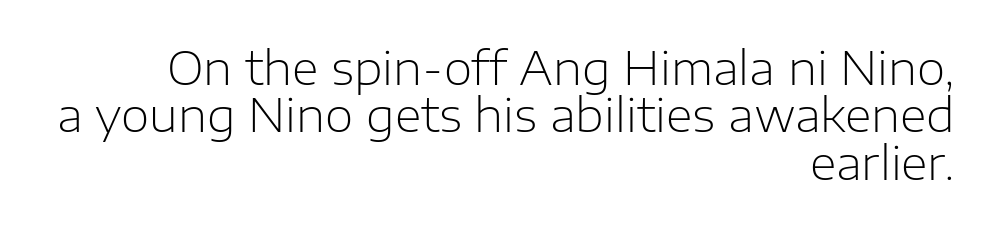
Q: Is the text bold? A: No.
Q: Is the text italic (slanted)? A: No, it is upright.
Q: Is the typeface a serif or a sans-serif typeface? A: Sans-serif.
Q: Is the text underlined? A: No.
Q: How is the paragraph aligned? A: Right-aligned.
Q: Is the spacing between letters normal or unusually wide? A: Normal.
Q: Is the spacing between lines tight, normal or loose? A: Tight.
Q: Width (condensed, normal, or wide)? A: Normal.
Q: Stroke contrast? A: Low.
Q: x-height? A: Medium.
Q: Monospaced? A: No.
